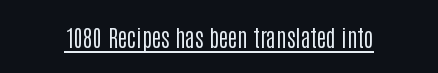
The image shows 23 px text type, upright; set normal letter spacing, underlined.
